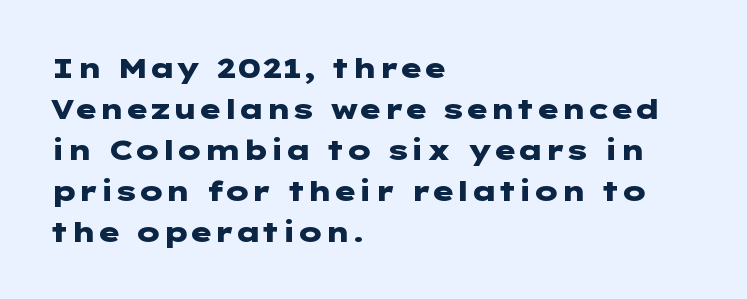
{"serif": "no", "italic": "no", "bold": "yes", "weight": "heavy", "width": "wide", "stroke_contrast": "low", "x_height": "medium", "underline": "no", "align": "left", "line_spacing": "normal", "line_spacing_ratio": 1.46, "letter_spacing": "normal", "letter_spacing_em": 0.0, "glyph_px": 28}
